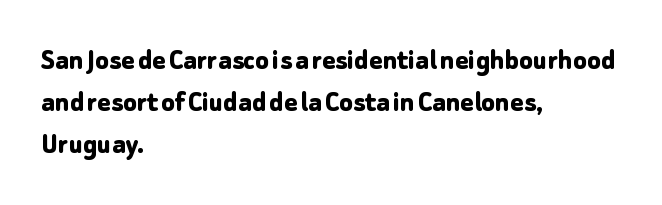
{"serif": "no", "italic": "no", "bold": "yes", "weight": "bold", "width": "normal", "stroke_contrast": "low", "x_height": "medium", "monospaced": "no", "underline": "no", "align": "left", "line_spacing": "normal", "line_spacing_ratio": 1.36, "letter_spacing": "normal", "letter_spacing_em": 0.0, "glyph_px": 31}
